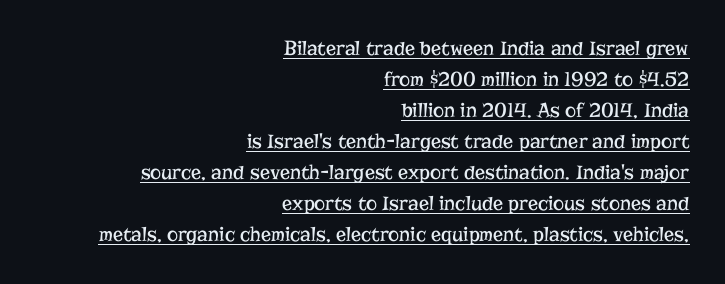
Q: Is the text bold? A: No.
Q: Is the text italic (slanted)? A: No, it is upright.
Q: Is the text underlined? A: Yes.
Q: How is the paragraph aligned? A: Right-aligned.
Q: Is the spacing between letters normal or unusually wide? A: Normal.
Q: Is the spacing between lines tight, normal or loose? A: Normal.
